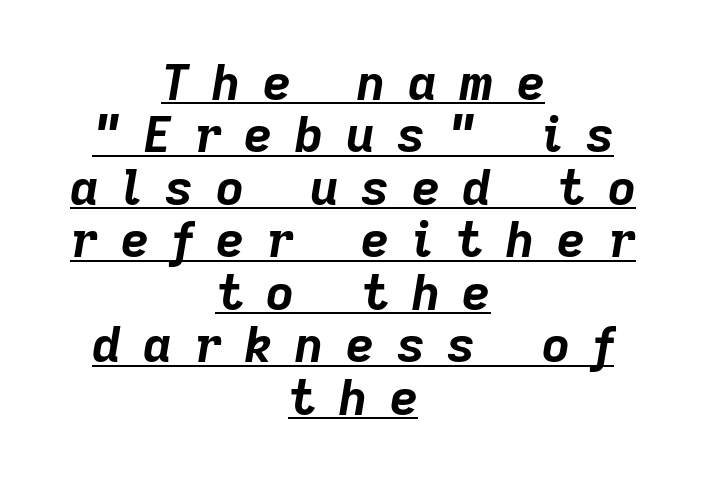
You could not count columns in this text — the font is proportionally spaced. Slant detected: the letters are inclined. Spacing between characters has been opened up far beyond the box default. Summary of weight: heavy, a full bold. The setting favours the middle, as headings and verse often do. Somebody hit Ctrl+U on this one — the words are underlined.
